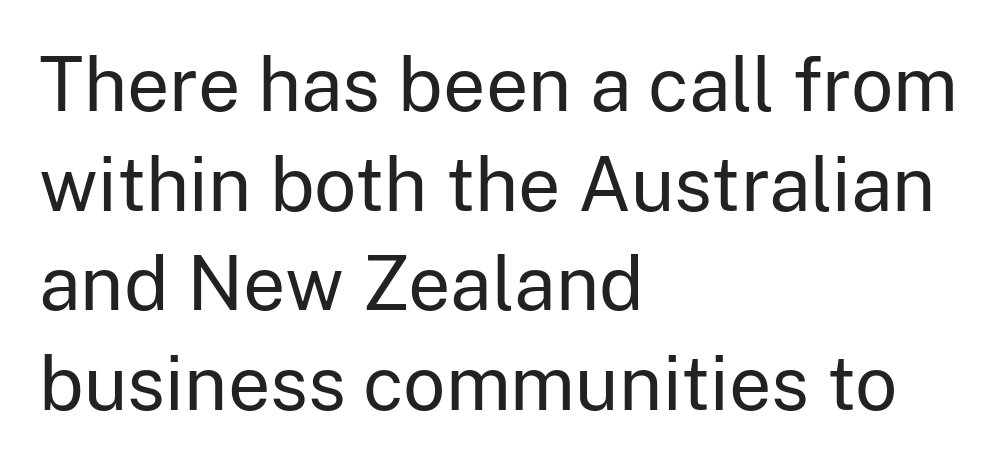
Q: Is the text bold? A: No.
Q: Is the text italic (slanted)? A: No, it is upright.
Q: Is the typeface a serif or a sans-serif typeface? A: Sans-serif.
Q: Is the text underlined? A: No.
Q: How is the paragraph aligned? A: Left-aligned.
Q: Is the spacing between letters normal or unusually wide? A: Normal.
Q: Is the spacing between lines tight, normal or loose? A: Normal.
Q: Width (condensed, normal, or wide)? A: Normal.
Q: Stroke contrast? A: Low.
Q: x-height? A: Medium.
Q: Monospaced? A: No.
